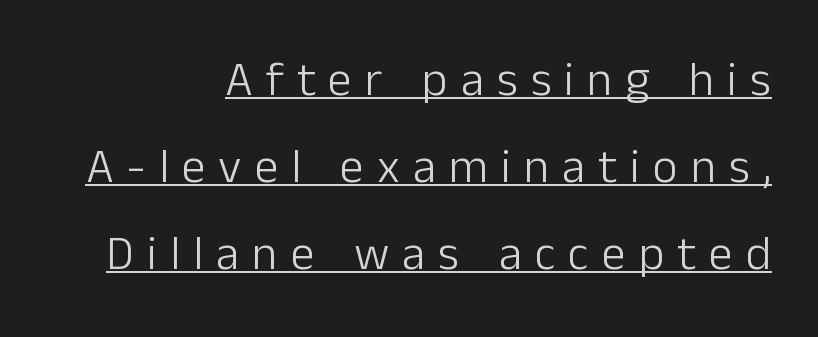
The image shows 48 px light sans-serif type, upright; set right-aligned, line spacing 1.81x, unusually wide letter spacing (+0.27 em), underlined; low stroke contrast and a medium x-height.
